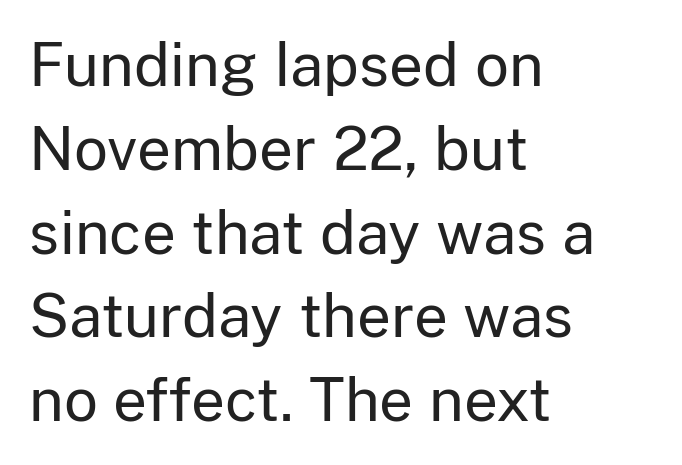
{"serif": "no", "italic": "no", "bold": "no", "weight": "regular", "width": "normal", "stroke_contrast": "low", "x_height": "medium", "monospaced": "no", "underline": "no", "align": "left", "line_spacing": "normal", "line_spacing_ratio": 1.42, "letter_spacing": "normal", "letter_spacing_em": 0.0, "glyph_px": 59}
